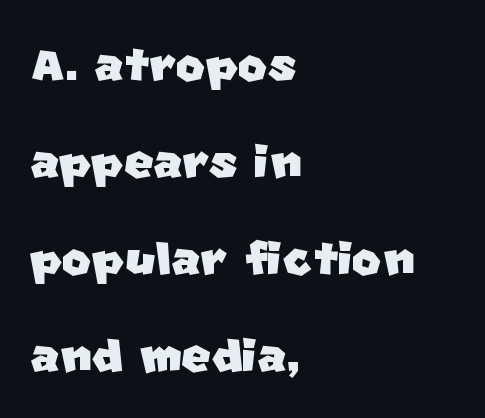
The image shows 63 px sans-serif type; set left-aligned, normal line spacing (1.54x), normal letter spacing, not underlined; low stroke contrast and a large x-height.
